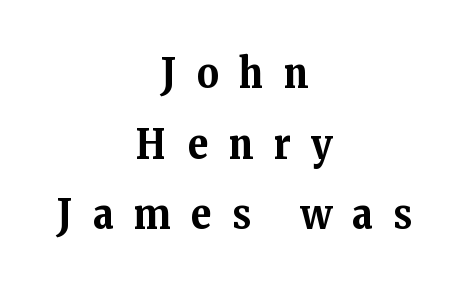
Q: Is the text bold? A: Yes.
Q: Is the text italic (slanted)? A: No, it is upright.
Q: Is the typeface a serif or a sans-serif typeface? A: Serif.
Q: Is the text underlined? A: No.
Q: How is the paragraph aligned? A: Centered.
Q: Is the spacing between letters normal or unusually wide? A: Unusually wide.
Q: Is the spacing between lines tight, normal or loose? A: Normal.
Q: Width (condensed, normal, or wide)? A: Normal.
Q: Stroke contrast? A: Medium.
Q: x-height? A: Medium.
Q: Monospaced? A: No.
